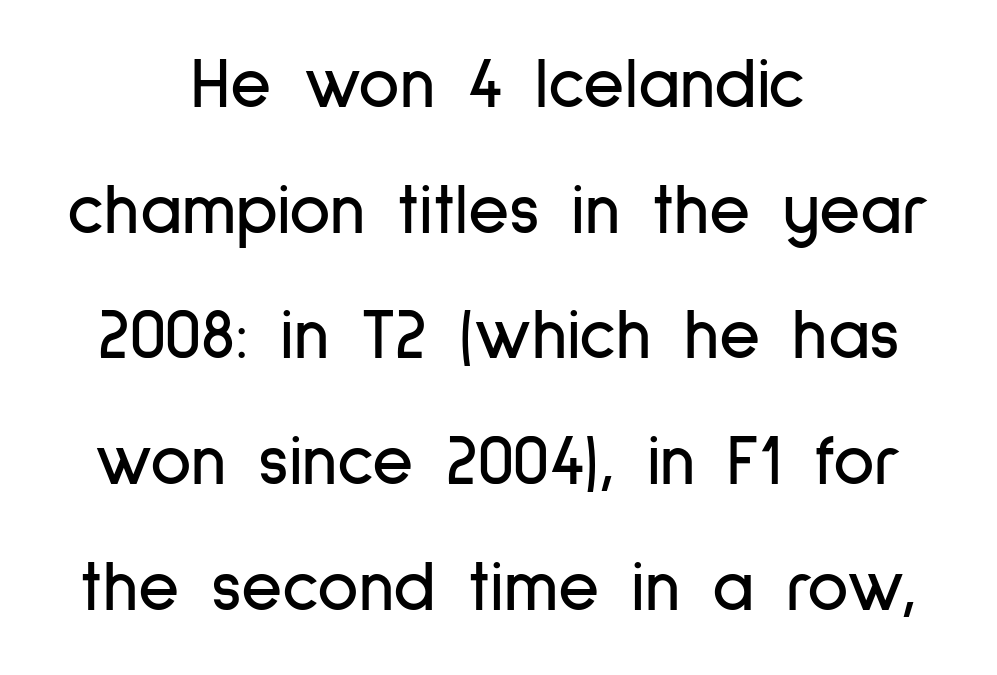
You can tell from the bare stems that sans-serif type was used. Posture: straight, roman, zero tilt. The passage shown is not underscored anywhere. Characters follow at the spacing the type designer built in.
